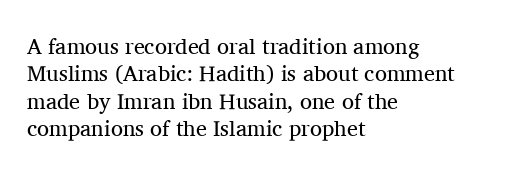
Q: Is the text bold? A: No.
Q: Is the text italic (slanted)? A: No, it is upright.
Q: Is the text underlined? A: No.
Q: How is the paragraph aligned? A: Left-aligned.
Q: Is the spacing between letters normal or unusually wide? A: Normal.
Q: Is the spacing between lines tight, normal or loose? A: Normal.
